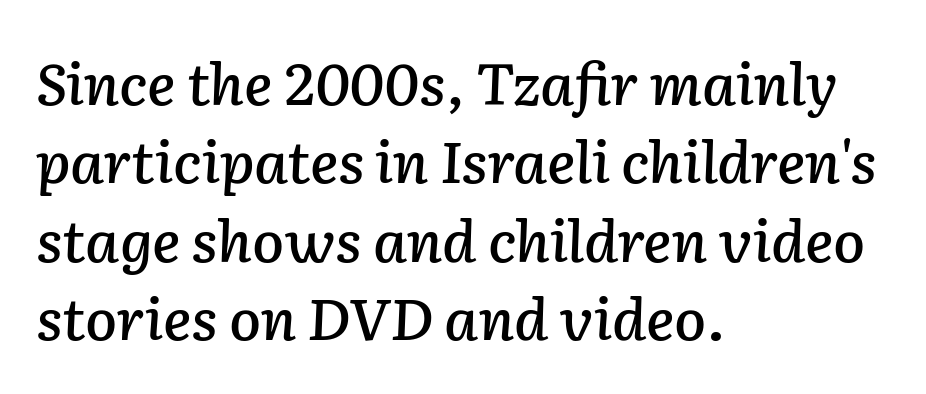
The passage shown leans; its letterforms are oblique. Spacing verdict: proportional, widths tailored to each character. The strip under each line holds only bare page. Spacing between characters is what you'd get straight out of the box.
